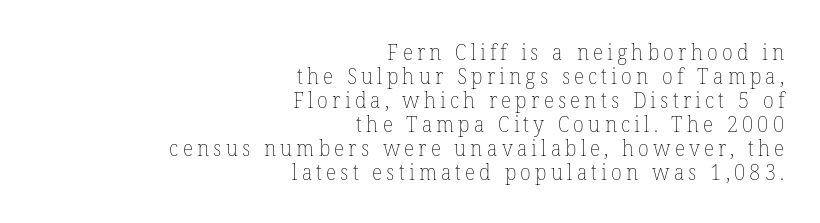
Q: Is the text bold? A: No.
Q: Is the text italic (slanted)? A: No, it is upright.
Q: Is the text underlined? A: No.
Q: How is the paragraph aligned? A: Right-aligned.
Q: Is the spacing between lines tight, normal or loose? A: Tight.
